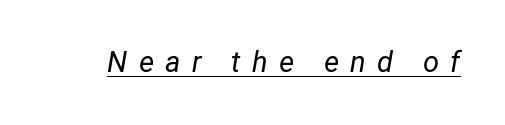
The image shows 29 px regular-weight type, italic (leaning right); set unusually wide letter spacing (+0.39 em), underlined; low stroke contrast and a medium x-height.
